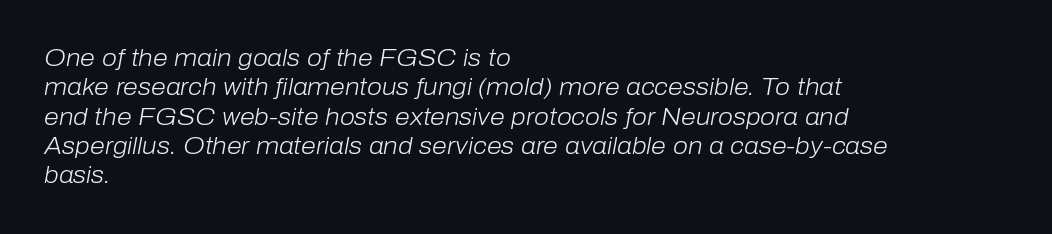
Alignment: flush left. Weight class: somewhere from thin through regular. Beneath every word, the page is bare. Compared with ordinary roman type, these characters are visibly tilted. The horizontal fit of the characters is conventional and even.
